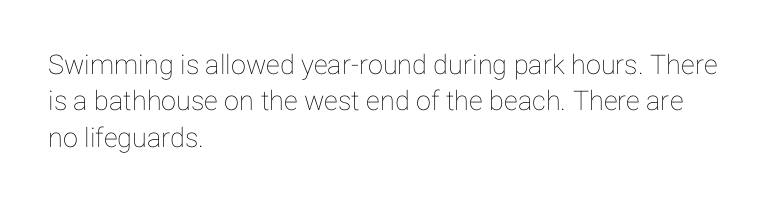
{"italic": "no", "underline": "no", "align": "left", "line_spacing": "normal", "line_spacing_ratio": 1.35, "letter_spacing": "normal", "letter_spacing_em": 0.0, "glyph_px": 27}
